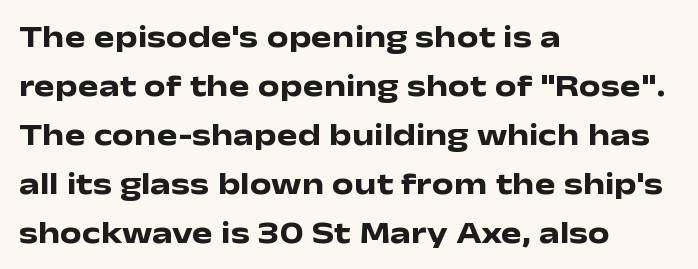
These lines are rendered in a variable-pitch font. What stands out about the letter spacing? Nothing — it is the standard amount. The paragraph shown leans on its left margin. Caption: bold face, heavy strokes.
